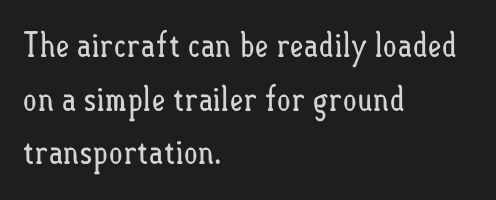
The image shows 34 px regular-weight, condensed type, upright; set left-aligned, normal line spacing (1.58x), normal letter spacing, not underlined; low stroke contrast and a small x-height.
